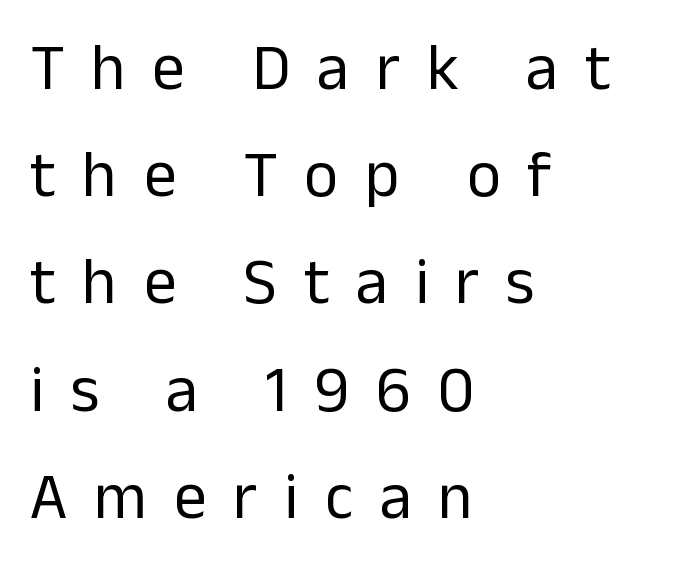
The rendering uses natural spacing where letterforms have individual widths. You can tell from the bare stems that sans-serif type was used. How would I describe the line gaps? Plain and ordinary. This is roman type, the default non-slanted kind.
